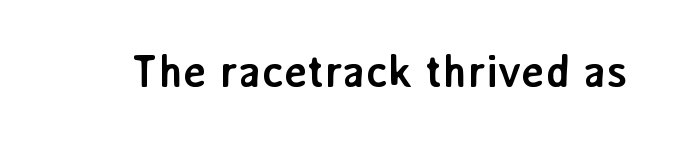
Q: Is the text bold? A: Yes.
Q: Is the text italic (slanted)? A: No, it is upright.
Q: Is the typeface a serif or a sans-serif typeface? A: Sans-serif.
Q: Is the text underlined? A: No.
Q: Is the spacing between letters normal or unusually wide? A: Normal.
Q: Width (condensed, normal, or wide)? A: Normal.
Q: Stroke contrast? A: Low.
Q: x-height? A: Medium.
Q: Monospaced? A: No.
